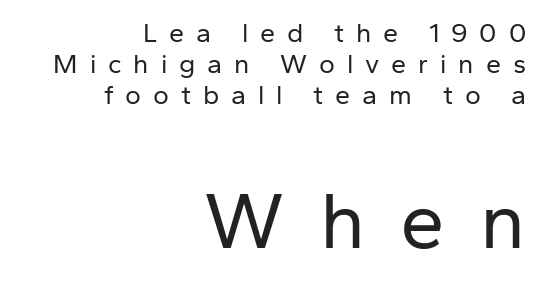
Reading down the column, the eye jumps only a short way to each next line. Small over large — that's the arrangement of the two blocks here. Teacher's note: observe the even right margin — that is flush-right alignment. Typographically, this falls in the sans-serif category. The space directly below the letters is spotless. The strokes carry an ordinary text weight at most.
